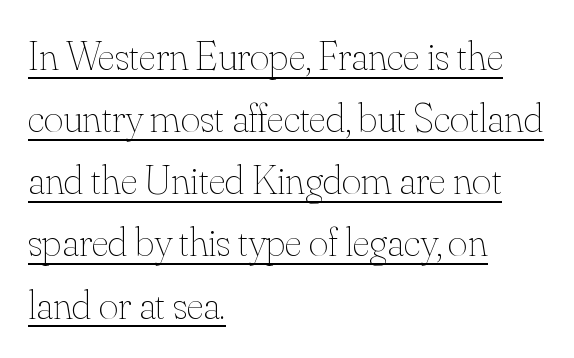
{"italic": "no", "bold": "no", "weight": "thin", "width": "normal", "stroke_contrast": "medium", "x_height": "small", "monospaced": "no", "underline": "yes", "align": "left", "line_spacing": "normal", "line_spacing_ratio": 1.48, "letter_spacing": "normal", "letter_spacing_em": 0.0, "glyph_px": 42}
